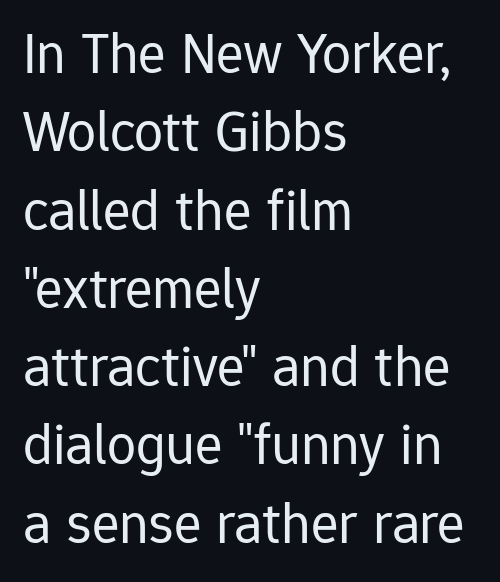
The image shows 58 px regular-weight sans-serif type, upright; set left-aligned, normal line spacing (1.35x), normal letter spacing, not underlined; low stroke contrast and a medium x-height.
